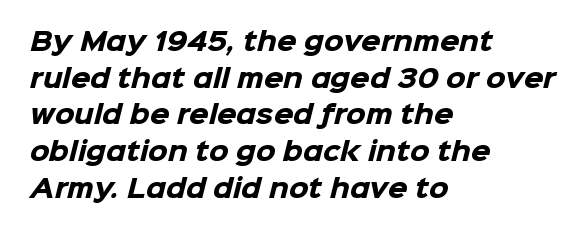
The image shows 25 px bold type; set left-aligned, normal line spacing (1.47x), normal letter spacing, not underlined.
